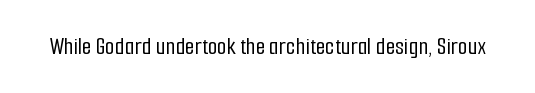
If you drew a line through each stem, it would be perfectly vertical. Characters follow at the spacing the type designer built in. The words here are not underlined.
